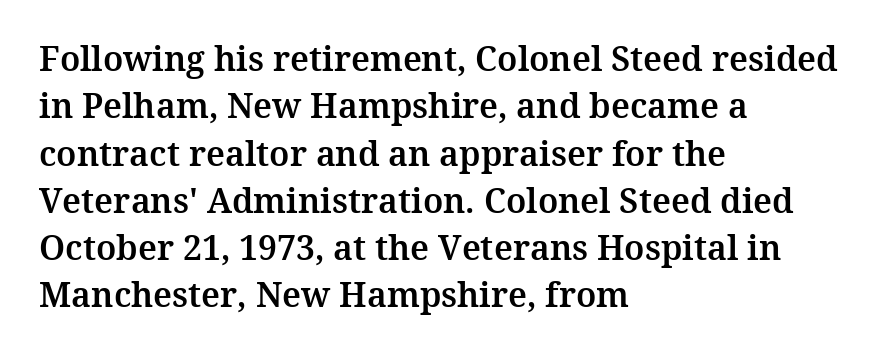
Q: Is the text italic (slanted)? A: No, it is upright.
Q: Is the typeface a serif or a sans-serif typeface? A: Serif.
Q: Is the text underlined? A: No.
Q: How is the paragraph aligned? A: Left-aligned.
Q: Is the spacing between letters normal or unusually wide? A: Normal.
Q: Is the spacing between lines tight, normal or loose? A: Normal.
Q: Width (condensed, normal, or wide)? A: Normal.
Q: Stroke contrast? A: Medium.
Q: x-height? A: Medium.
Q: Monospaced? A: No.
